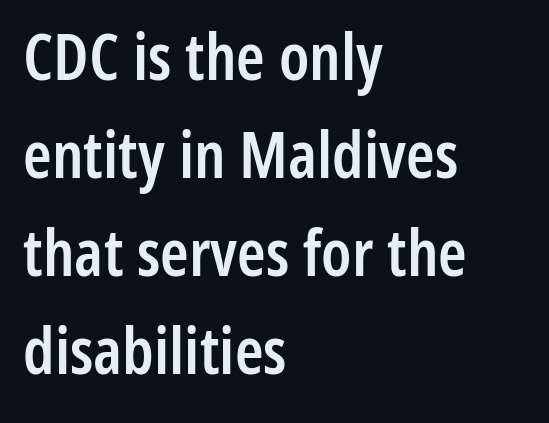
Bare-footed words on every line. Here the designer chose a conventional face with non-uniform glyph widths. The typography opts for an upright posture over an oblique one. This is the in-between weight designers call semibold or demi. Every row of glyphs begins at an identical x-position on the left. The letters carry no serifs — their stems end cleanly without finishing strokes.
